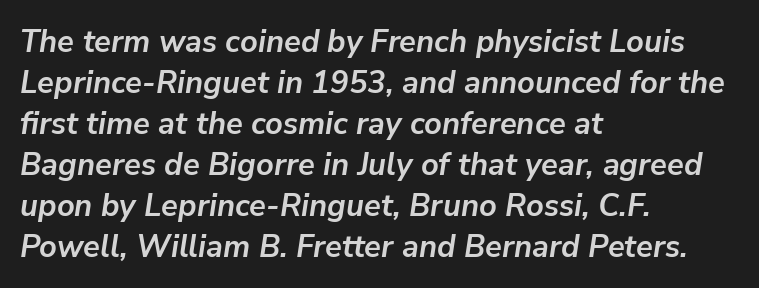
Q: Is the text bold? A: Yes.
Q: Is the text italic (slanted)? A: Yes, it leans right by about 9 degrees.
Q: Is the text underlined? A: No.
Q: How is the paragraph aligned? A: Left-aligned.
Q: Is the spacing between letters normal or unusually wide? A: Normal.
Q: Is the spacing between lines tight, normal or loose? A: Normal.
Q: Width (condensed, normal, or wide)? A: Normal.
Q: Stroke contrast? A: Low.
Q: x-height? A: Medium.
Q: Monospaced? A: No.
